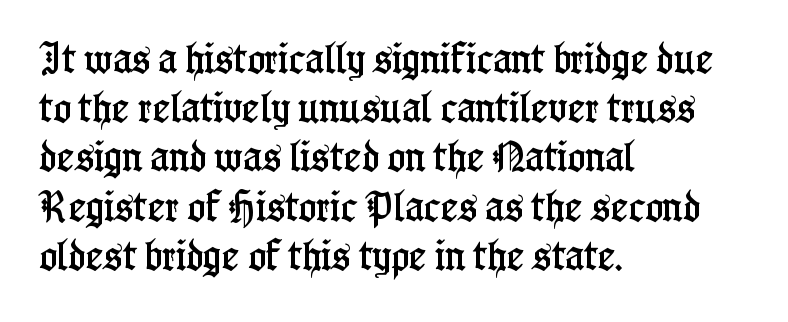
The rag falls on the right side of this text block. The rendering uses natural spacing where letterforms have individual widths. The type is set solid horizontally, with unmodified tracking. This block has exactly the height ordinary leading produces. Yep, those are serifs on the letters. In terms of posture, this sample is upright.
